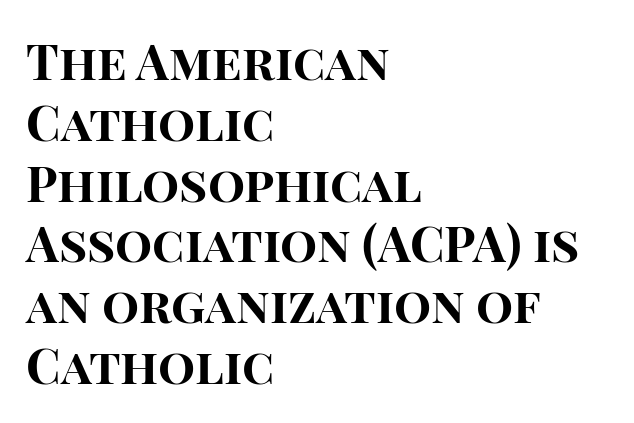
The image shows 49 px bold sans-serif type, upright; set left-aligned, line spacing 1.24x, normal letter spacing, not underlined; high stroke contrast and a large x-height.
